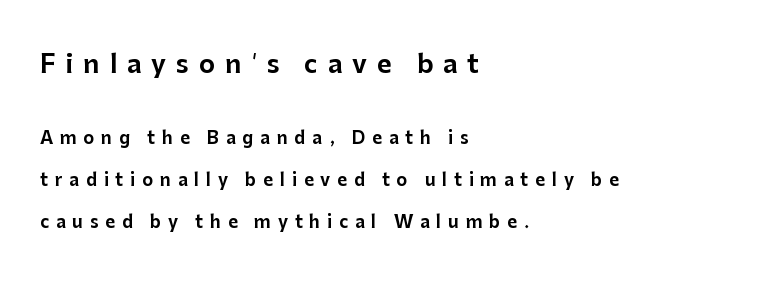
You could only call the tracking loose — the letters float apart. This rendering uses left alignment, leaving the right contour irregular. The baseline area is clear. Reading down the column, the eye jumps a long way to each next line. Block one is the big one; block two sits smaller underneath.
